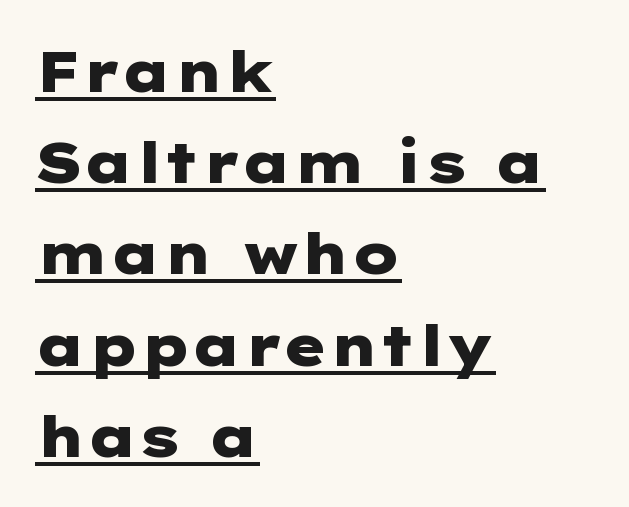
{"serif": "no", "italic": "no", "bold": "yes", "weight": "heavy", "width": "wide", "stroke_contrast": "low", "x_height": "medium", "underline": "yes", "align": "left", "line_spacing": "normal", "line_spacing_ratio": 1.6, "letter_spacing": "normal", "letter_spacing_em": 0.0, "glyph_px": 57}
